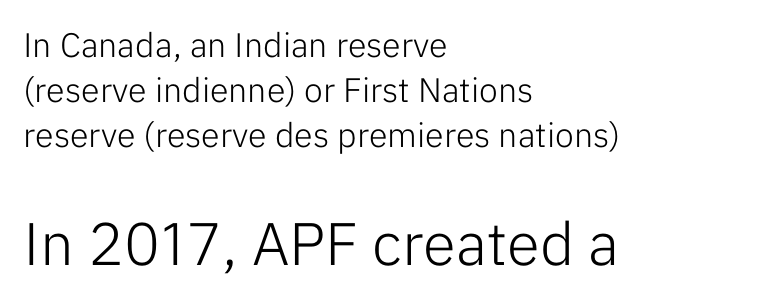
{"serif": "no", "italic": "no", "bold": "no", "weight": "light", "width": "normal", "stroke_contrast": "low", "x_height": "medium", "monospaced": "no", "underline": "no", "align": "left", "line_spacing": "normal", "line_spacing_ratio": 1.32, "letter_spacing": "normal", "letter_spacing_em": 0.0, "larger_block": "second", "size_ratio": 1.76, "glyph_px": 60}
